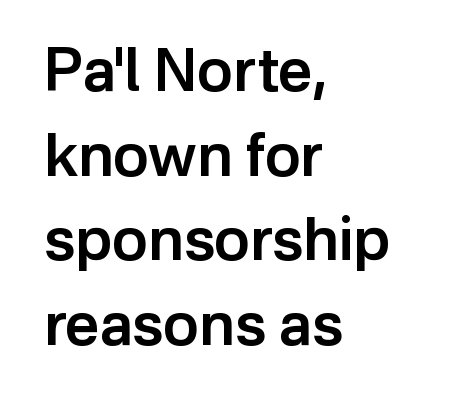
Horizontally, the lines are justified to the leading edge only. Horizontal bands of white between lines are of average thickness. Each word holds together tightly as a unit, with standard inter-letter gaps. Does the lettering tilt? It doesn't — this is upright.
